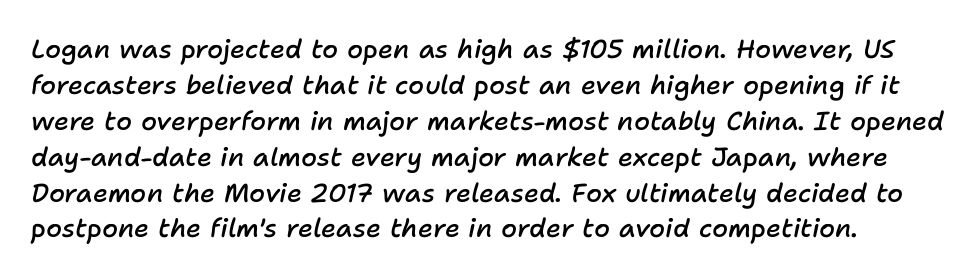
The image shows 26 px text type, italic (leaning right); set normal line spacing (1.38x), normal letter spacing, not underlined.
